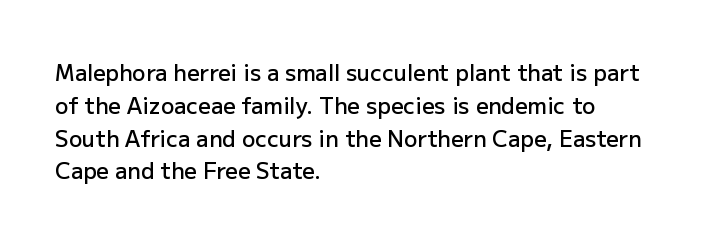
Q: Is the text bold? A: Semi-bold.
Q: Is the text italic (slanted)? A: No, it is upright.
Q: Is the text underlined? A: No.
Q: How is the paragraph aligned? A: Left-aligned.
Q: Is the spacing between letters normal or unusually wide? A: Normal.
Q: Is the spacing between lines tight, normal or loose? A: Normal.
